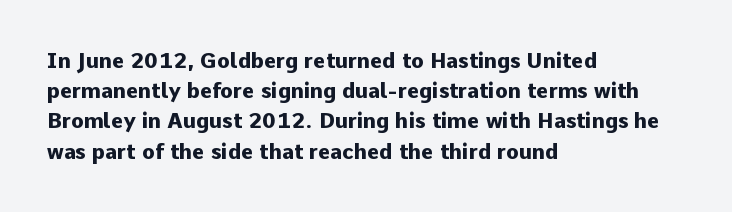
Q: Is the text bold? A: Yes.
Q: Is the text italic (slanted)? A: No, it is upright.
Q: Is the text underlined? A: No.
Q: How is the paragraph aligned? A: Left-aligned.
Q: Is the spacing between letters normal or unusually wide? A: Normal.
Q: Is the spacing between lines tight, normal or loose? A: Normal.
